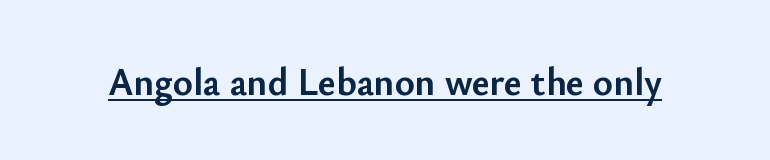
The image shows 38 px semibold sans-serif type, upright; set normal letter spacing, underlined; low stroke contrast and a small x-height.
